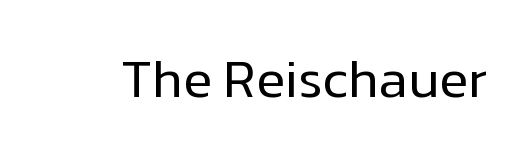
{"serif": "no", "italic": "no", "bold": "no", "weight": "regular", "width": "normal", "stroke_contrast": "low", "x_height": "medium", "monospaced": "no", "underline": "no", "letter_spacing": "normal", "letter_spacing_em": 0.0, "glyph_px": 53}
